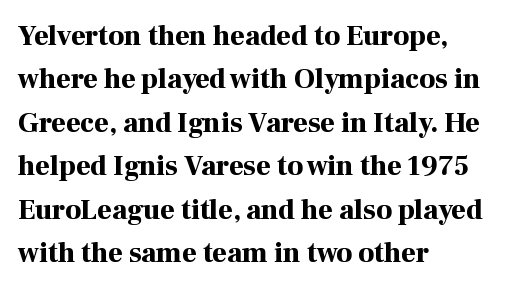
Horizontally, the lines are justified to the leading edge only. Compared with typical paragraphs, the rows here are spaced about the same. Note the varied advance widths — an 'i' is clearly narrower than an 'm'. Tracking value appears to be zero — textbook default spacing. Clear beneath every line of the passage. Weight: bold.
